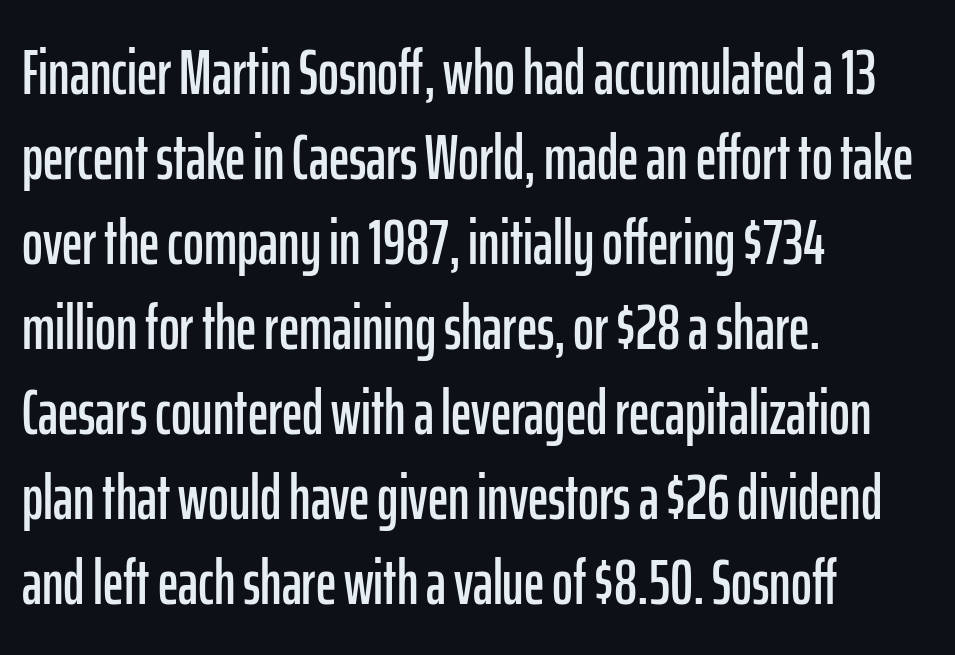
Note the varied advance widths — an 'i' is clearly narrower than an 'm'. Every character sits straight up, as roman type does. The string is rendered with underlining switched off. You could call the tracking neutral — neither tight nor loose. Classification — sans serif. Is the block centered? No — it sits flush against the left margin.
